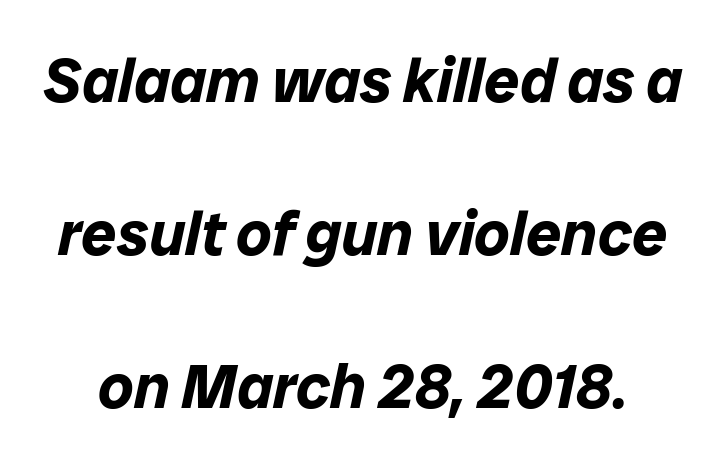
Notice how thick the strokes are: this is what a full bold looks like. Characters are canted at an angle relative to the baseline's perpendicular. Do the characters align in a grid? No, the font is proportional. Standard letterfit; no display-style spreading of the glyphs. This sample trades compactness for vertical openness between lines. The passage shown is not underscored anywhere.
